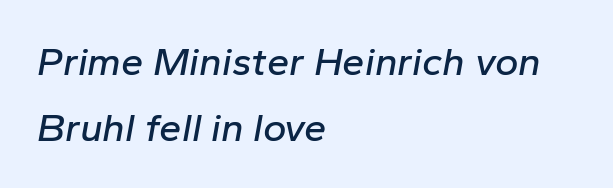
{"italic": "yes", "lean": "right", "slant_degrees": 10, "width": "normal", "stroke_contrast": "low", "x_height": "medium", "monospaced": "no", "underline": "no", "align": "left", "line_spacing": "normal", "line_spacing_ratio": 1.65, "letter_spacing": "normal", "letter_spacing_em": 0.0, "glyph_px": 40}
